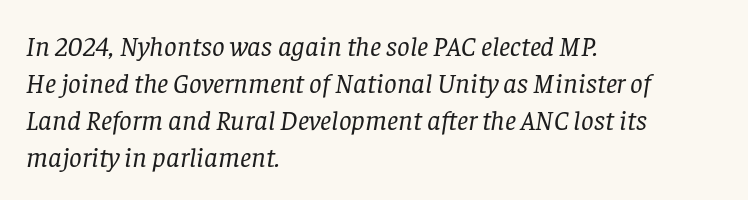
The image shows 28 px regular-weight serif type, italic (leaning right); set left-aligned, normal line spacing (1.32x), normal letter spacing, not underlined; low stroke contrast and a large x-height.
